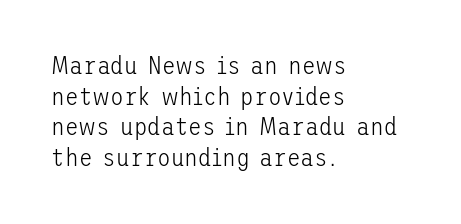
Q: Is the text bold? A: No.
Q: Is the text italic (slanted)? A: No, it is upright.
Q: Is the text underlined? A: No.
Q: How is the paragraph aligned? A: Left-aligned.
Q: Is the spacing between letters normal or unusually wide? A: Normal.
